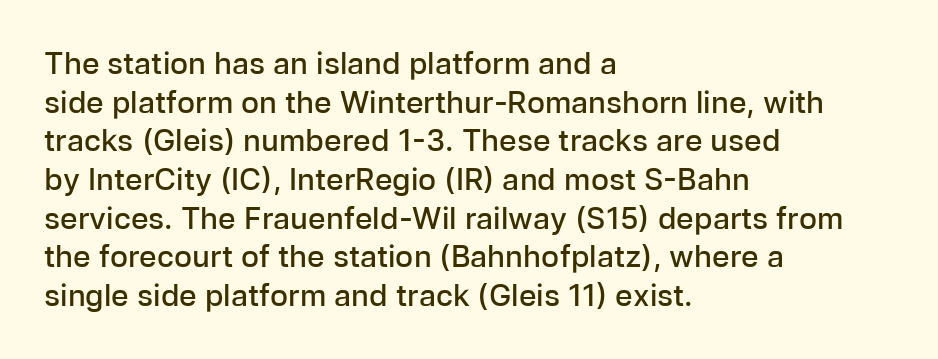
The image shows 30 px semibold sans-serif type, upright; set left-aligned, normal line spacing (1.29x), normal letter spacing, not underlined; low stroke contrast and a medium x-height.
